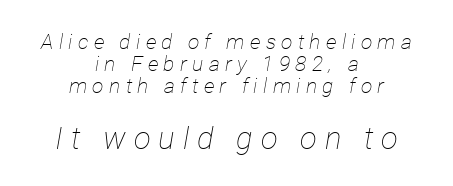
Q: Is the text bold? A: No.
Q: Is the text italic (slanted)? A: Yes, it leans right by about 12 degrees.
Q: Is the text underlined? A: No.
Q: How is the paragraph aligned? A: Centered.
Q: Is the spacing between letters normal or unusually wide? A: Unusually wide.
Q: Is the spacing between lines tight, normal or loose? A: Tight.
Q: Which block of text is set in a larger size, the first (top) or the second (bottom)? A: The second (bottom) one.
Q: Width (condensed, normal, or wide)? A: Condensed.
Q: Stroke contrast? A: Low.
Q: x-height? A: Medium.
Q: Monospaced? A: No.
